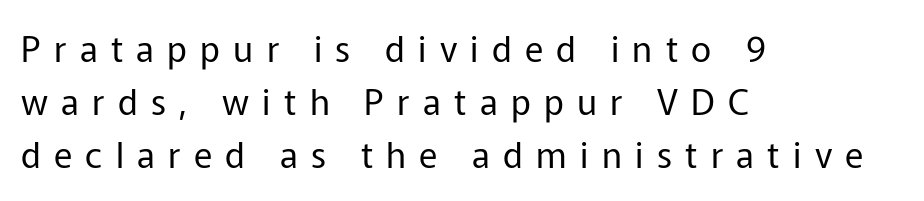
The image shows 35 px regular-weight sans-serif type, upright; set left-aligned, normal line spacing (1.52x), unusually wide letter spacing (+0.38 em), not underlined; low stroke contrast and a medium x-height.
